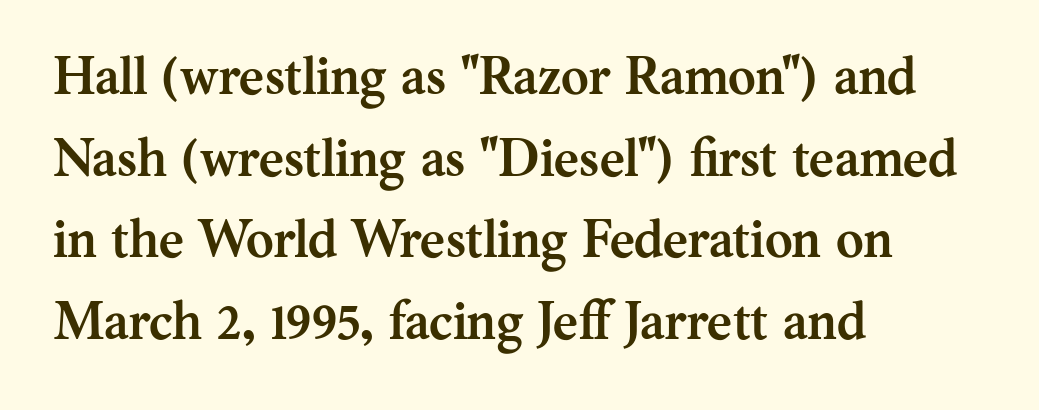
Q: Is the text bold? A: Yes.
Q: Is the text italic (slanted)? A: No, it is upright.
Q: Is the typeface a serif or a sans-serif typeface? A: Serif.
Q: Is the text underlined? A: No.
Q: How is the paragraph aligned? A: Left-aligned.
Q: Is the spacing between letters normal or unusually wide? A: Normal.
Q: Is the spacing between lines tight, normal or loose? A: Normal.
Q: Width (condensed, normal, or wide)? A: Normal.
Q: Stroke contrast? A: Medium.
Q: x-height? A: Medium.
Q: Monospaced? A: No.
